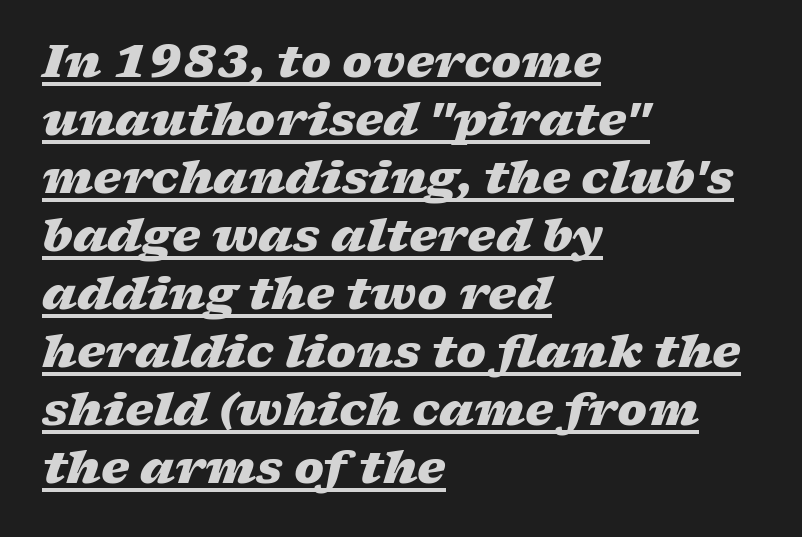
Varying glyph widths throughout — classic text-font behaviour. Slanted lettering throughout. Vertically, the passage feels balanced, rows spaced as you'd expect. Beneath each row of characters lies a ruled line. Look at the stroke-to-counter ratio: heavy, a bold.
